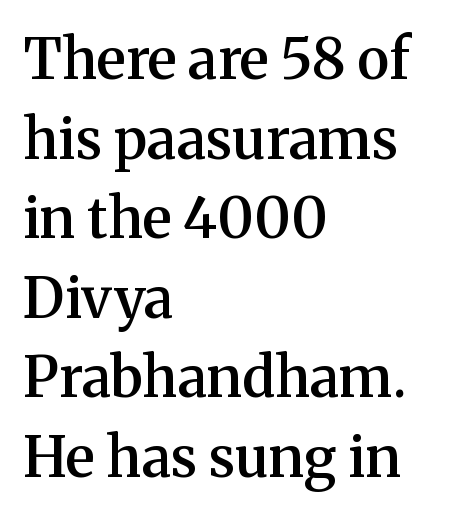
Q: Is the text bold? A: Semi-bold.
Q: Is the text italic (slanted)? A: No, it is upright.
Q: Is the typeface a serif or a sans-serif typeface? A: Serif.
Q: Is the text underlined? A: No.
Q: How is the paragraph aligned? A: Left-aligned.
Q: Is the spacing between letters normal or unusually wide? A: Normal.
Q: Is the spacing between lines tight, normal or loose? A: Normal.
Q: Width (condensed, normal, or wide)? A: Normal.
Q: Stroke contrast? A: Medium.
Q: x-height? A: Medium.
Q: Monospaced? A: No.
